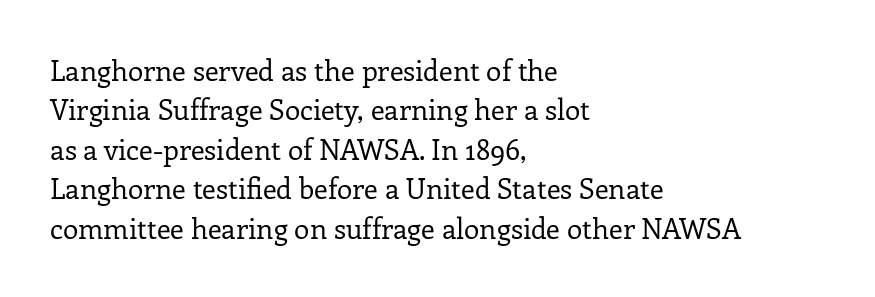
{"serif": "yes", "italic": "no", "bold": "no", "weight": "regular", "width": "normal", "stroke_contrast": "low", "x_height": "medium", "monospaced": "no", "underline": "no", "align": "left", "line_spacing": "normal", "line_spacing_ratio": 1.41, "letter_spacing": "normal", "letter_spacing_em": 0.0, "glyph_px": 28}
